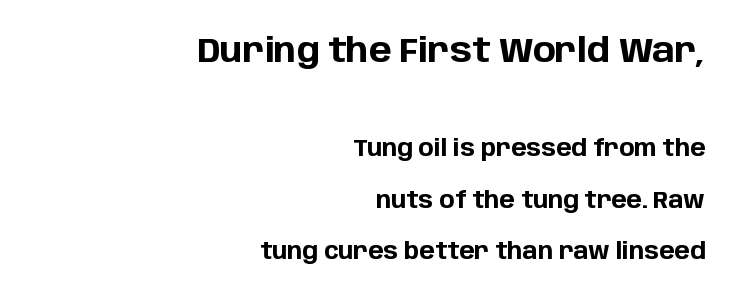
Q: Is the text bold? A: Yes.
Q: Is the text italic (slanted)? A: No, it is upright.
Q: Is the typeface a serif or a sans-serif typeface? A: Sans-serif.
Q: Is the text underlined? A: No.
Q: How is the paragraph aligned? A: Right-aligned.
Q: Is the spacing between letters normal or unusually wide? A: Normal.
Q: Is the spacing between lines tight, normal or loose? A: Loose.
Q: Which block of text is set in a larger size, the first (top) or the second (bottom)? A: The first (top) one.
Q: Width (condensed, normal, or wide)? A: Normal.
Q: Stroke contrast? A: Low.
Q: x-height? A: Large.
Q: Monospaced? A: No.
